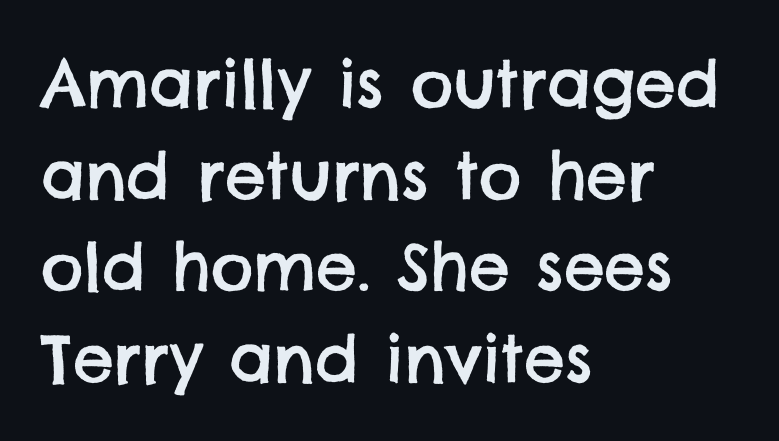
Every row of glyphs begins at an identical x-position on the left. The letters advance in unequal steps, a hallmark of proportional type. Each letter's strokes conclude bluntly, with no projecting serifs. Evenly set lines give the paragraph a standard silhouette. Default kerning and tracking; the words read as compact shapes. Descenders are the only things crossing below the line.
